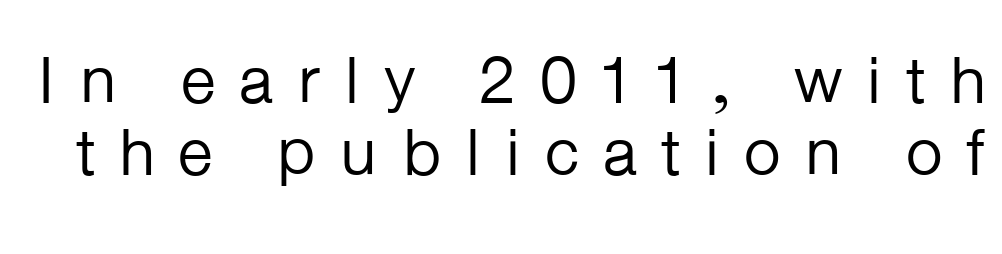
The space beneath each line is pristine and unruled. This is not heavy type; no bold has been used. Each letter keeps its own natural width here, so spacing adapts to shape. Very little white space separates one row of letters from the next. Unlike italic type, these characters show no tilt at all. Nope, no serifs anywhere on these letters.
